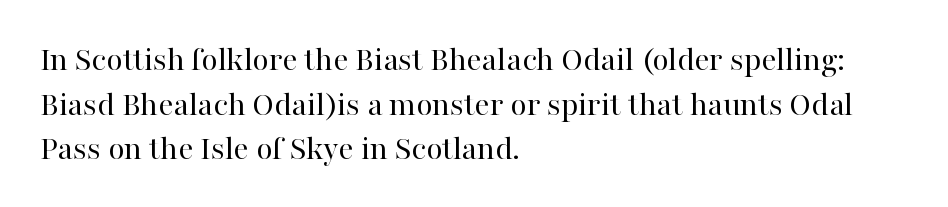
Q: Is the text bold? A: No.
Q: Is the text italic (slanted)? A: No, it is upright.
Q: Is the typeface a serif or a sans-serif typeface? A: Serif.
Q: Is the text underlined? A: No.
Q: How is the paragraph aligned? A: Left-aligned.
Q: Is the spacing between letters normal or unusually wide? A: Normal.
Q: Is the spacing between lines tight, normal or loose? A: Normal.
Q: Width (condensed, normal, or wide)? A: Normal.
Q: Stroke contrast? A: High.
Q: x-height? A: Medium.
Q: Monospaced? A: No.
